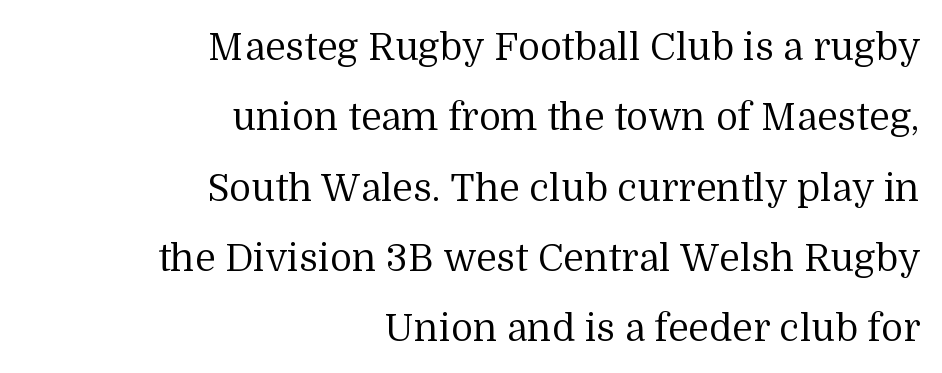
Q: Is the text bold? A: No.
Q: Is the text italic (slanted)? A: No, it is upright.
Q: Is the typeface a serif or a sans-serif typeface? A: Serif.
Q: Is the text underlined? A: No.
Q: How is the paragraph aligned? A: Right-aligned.
Q: Is the spacing between letters normal or unusually wide? A: Normal.
Q: Width (condensed, normal, or wide)? A: Normal.
Q: Stroke contrast? A: Medium.
Q: x-height? A: Medium.
Q: Monospaced? A: No.
